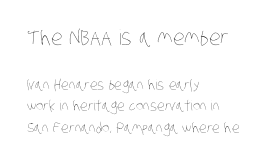
Q: Is the text bold? A: No.
Q: Is the text underlined? A: No.
Q: How is the paragraph aligned? A: Left-aligned.
Q: Is the spacing between letters normal or unusually wide? A: Normal.
Q: Is the spacing between lines tight, normal or loose? A: Normal.
Q: Which block of text is set in a larger size, the first (top) or the second (bottom)? A: The first (top) one.
